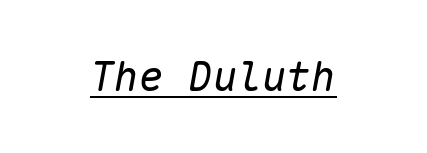
No extra ink here — the face is not bold. What stands out about the letter spacing? Nothing — it is the standard amount. The paragraph shown floats in the horizontal middle. Note the uniform advance width — an 'i' takes as much space as an 'm'.
